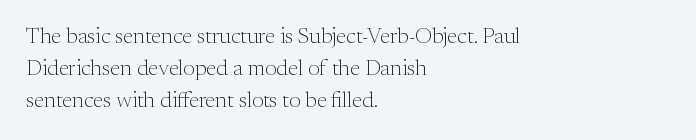
{"italic": "no", "bold": "no", "underline": "no", "align": "left", "line_spacing": "normal", "line_spacing_ratio": 1.46, "letter_spacing": "normal", "letter_spacing_em": 0.0, "glyph_px": 22}
